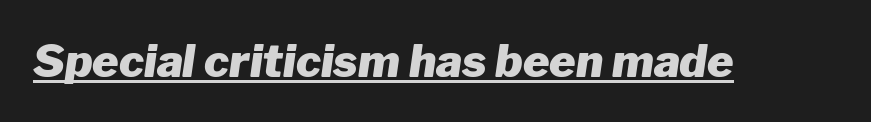
The image shows 45 px heavy type, italic (leaning right); set normal letter spacing, underlined; low stroke contrast and a medium x-height.
